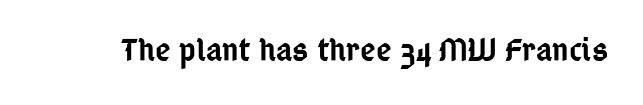
Q: Is the text bold? A: Semi-bold.
Q: Is the text italic (slanted)? A: No, it is upright.
Q: Is the typeface a serif or a sans-serif typeface? A: Sans-serif.
Q: Is the text underlined? A: No.
Q: Is the spacing between letters normal or unusually wide? A: Normal.
Q: Width (condensed, normal, or wide)? A: Condensed.
Q: Stroke contrast? A: Low.
Q: x-height? A: Medium.
Q: Monospaced? A: No.
